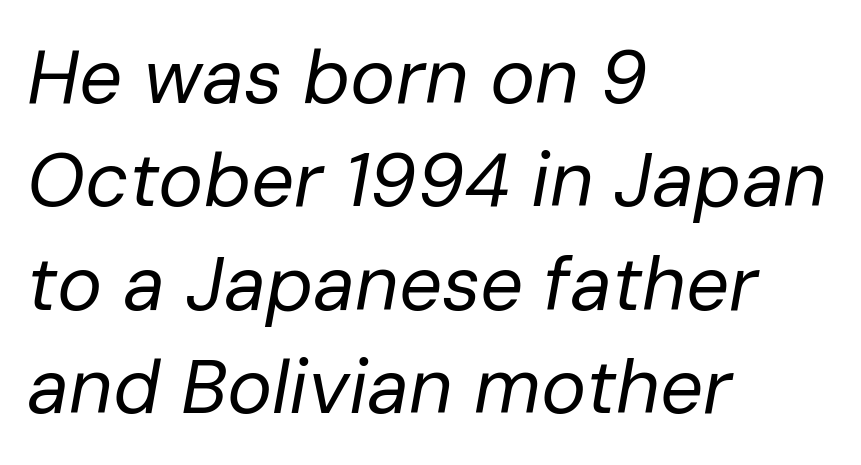
The image shows 76 px regular-weight type, italic (leaning right); set left-aligned, normal line spacing (1.36x), normal letter spacing, not underlined; low stroke contrast and a medium x-height.
